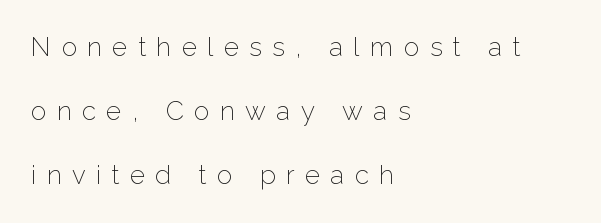
Q: Is the text bold? A: No.
Q: Is the text italic (slanted)? A: No, it is upright.
Q: Is the text underlined? A: No.
Q: How is the paragraph aligned? A: Left-aligned.
Q: Is the spacing between letters normal or unusually wide? A: Unusually wide.
Q: Is the spacing between lines tight, normal or loose? A: Loose.
